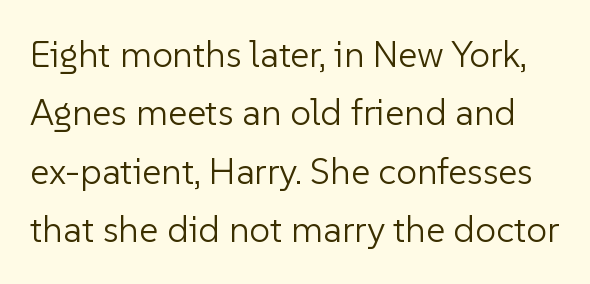
The image shows 37 px light sans-serif type, upright; set normal line spacing (1.58x), normal letter spacing, not underlined; low stroke contrast and a medium x-height.
